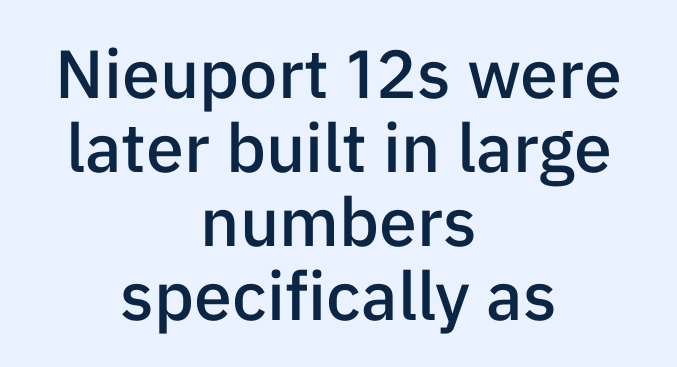
Q: Is the text bold? A: Semi-bold.
Q: Is the text italic (slanted)? A: No, it is upright.
Q: Is the typeface a serif or a sans-serif typeface? A: Sans-serif.
Q: Is the text underlined? A: No.
Q: How is the paragraph aligned? A: Centered.
Q: Is the spacing between letters normal or unusually wide? A: Normal.
Q: Is the spacing between lines tight, normal or loose? A: Tight.
Q: Width (condensed, normal, or wide)? A: Normal.
Q: Stroke contrast? A: Low.
Q: x-height? A: Medium.
Q: Monospaced? A: No.
